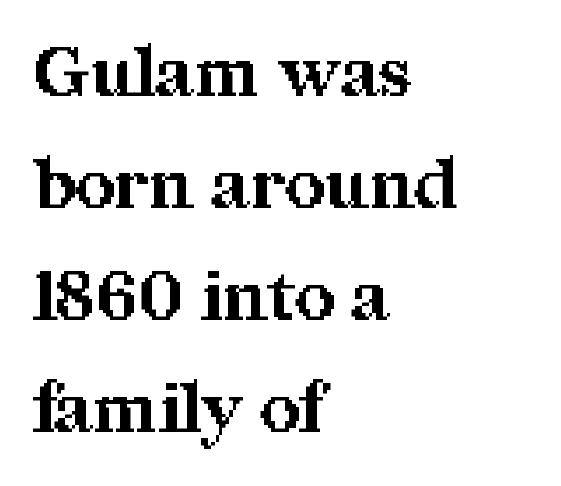
Q: Is the text bold? A: Yes.
Q: Is the text italic (slanted)? A: No, it is upright.
Q: Is the typeface a serif or a sans-serif typeface? A: Serif.
Q: Is the text underlined? A: No.
Q: How is the paragraph aligned? A: Left-aligned.
Q: Is the spacing between letters normal or unusually wide? A: Normal.
Q: Is the spacing between lines tight, normal or loose? A: Normal.
Q: Width (condensed, normal, or wide)? A: Normal.
Q: Stroke contrast? A: Medium.
Q: x-height? A: Medium.
Q: Monospaced? A: No.
